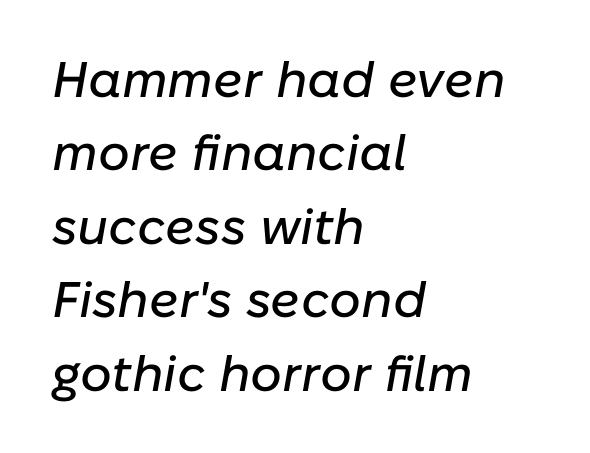
{"italic": "yes", "lean": "right", "slant_degrees": 10, "width": "normal", "stroke_contrast": "low", "x_height": "medium", "monospaced": "no", "underline": "no", "align": "left", "line_spacing": "normal", "line_spacing_ratio": 1.47, "letter_spacing": "normal", "letter_spacing_em": 0.0, "glyph_px": 50}
